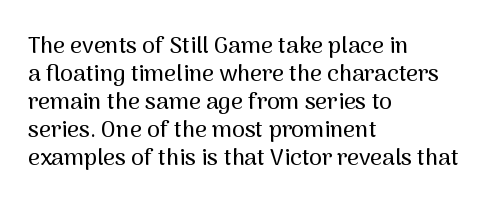
The image shows 23 px text type, upright; set left-aligned, line spacing 1.22x, normal letter spacing, not underlined.
